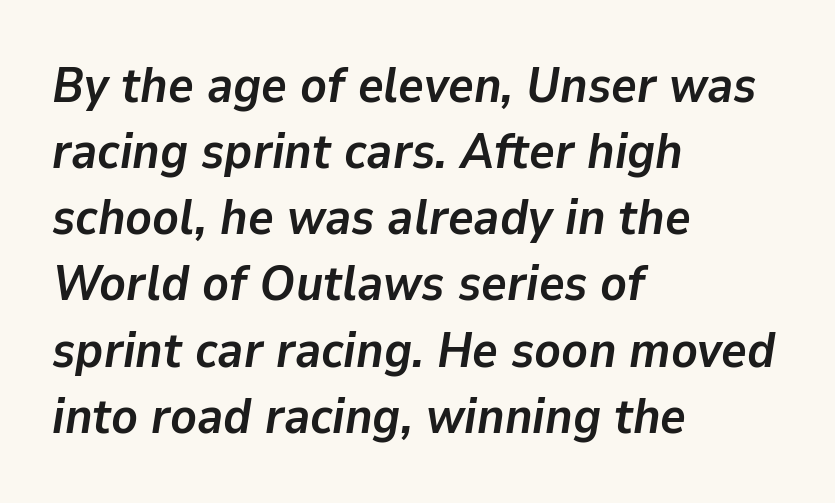
{"italic": "yes", "lean": "right", "slant_degrees": 9, "bold": "yes", "weight": "semibold", "width": "normal", "stroke_contrast": "low", "x_height": "medium", "monospaced": "no", "underline": "no", "align": "left", "line_spacing": "normal", "line_spacing_ratio": 1.35, "letter_spacing": "normal", "letter_spacing_em": 0.0, "glyph_px": 49}
